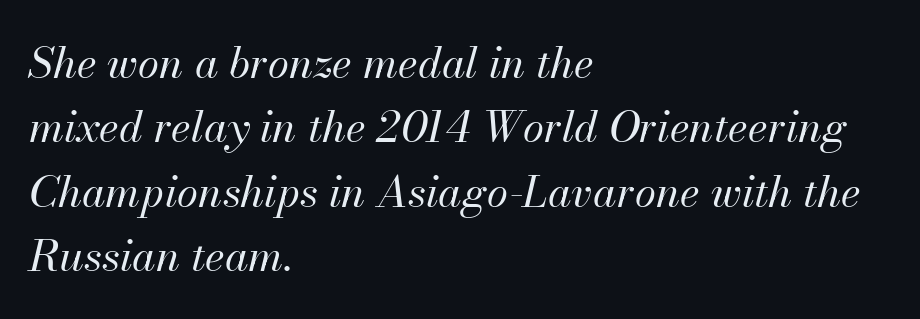
Quick note: interline space is typical. Lines of text with bare space underneath. Ink coverage per letter is moderate at most. Think of a printed novel: that variable character pitch is what you see here. The paragraph has a hard left edge and a soft right edge.
